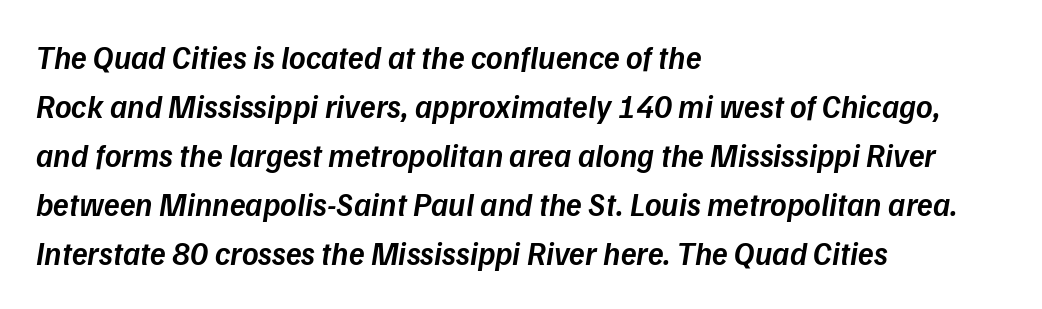
{"italic": "yes", "lean": "right", "slant_degrees": 9, "bold": "semi", "weight": "semibold", "width": "normal", "stroke_contrast": "low", "x_height": "medium", "monospaced": "no", "underline": "no", "align": "left", "line_spacing": "normal", "line_spacing_ratio": 1.53, "letter_spacing": "normal", "letter_spacing_em": 0.0, "glyph_px": 32}
